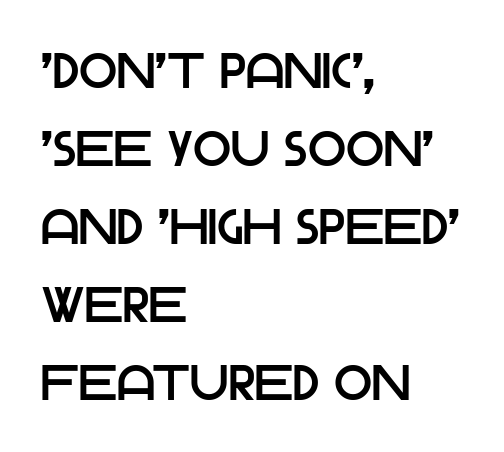
Q: Is the text italic (slanted)? A: No, it is upright.
Q: Is the typeface a serif or a sans-serif typeface? A: Sans-serif.
Q: Is the text underlined? A: No.
Q: How is the paragraph aligned? A: Left-aligned.
Q: Is the spacing between letters normal or unusually wide? A: Normal.
Q: Is the spacing between lines tight, normal or loose? A: Normal.
Q: Width (condensed, normal, or wide)? A: Normal.
Q: Stroke contrast? A: Low.
Q: x-height? A: Large.
Q: Monospaced? A: No.
